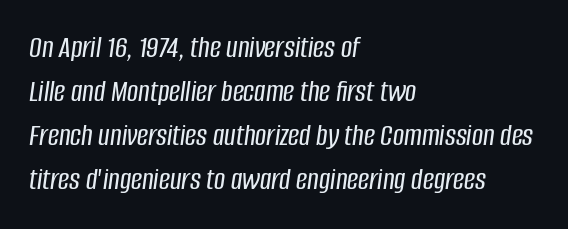
{"italic": "yes", "lean": "right", "slant_degrees": 8, "width": "condensed", "stroke_contrast": "low", "x_height": "large", "monospaced": "no", "underline": "no", "align": "left", "line_spacing": "normal", "line_spacing_ratio": 1.42, "letter_spacing": "normal", "letter_spacing_em": 0.0, "glyph_px": 31}
